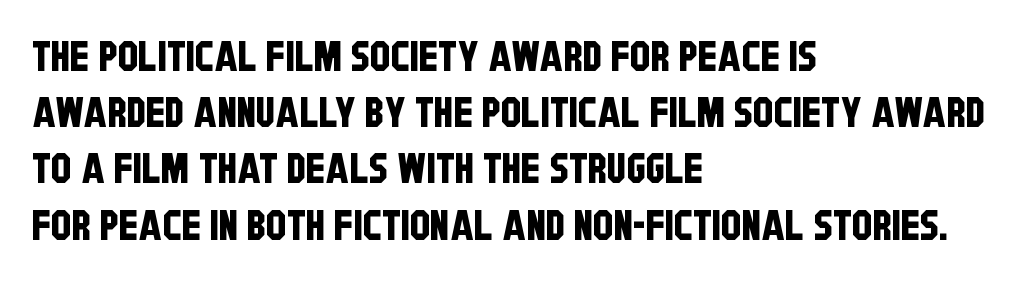
{"serif": "no", "width": "condensed", "stroke_contrast": "low", "x_height": "large", "monospaced": "no", "underline": "no", "align": "left", "line_spacing": "normal", "line_spacing_ratio": 1.37, "letter_spacing": "normal", "letter_spacing_em": 0.0, "glyph_px": 41}
